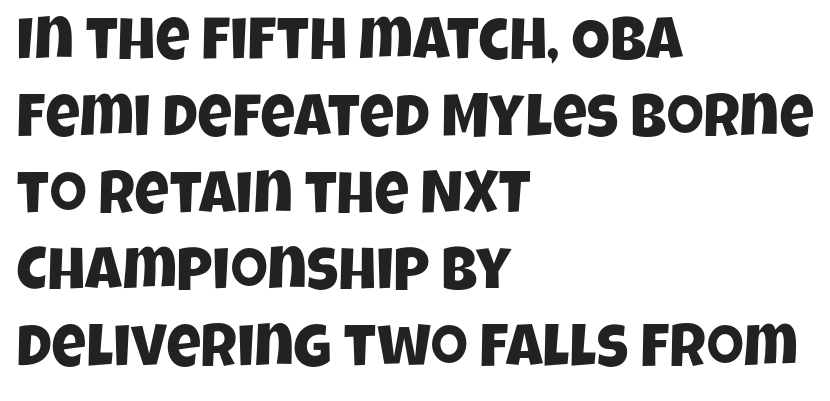
The image shows 60 px condensed sans-serif type; set left-aligned, normal line spacing (1.28x), normal letter spacing, not underlined; low stroke contrast and a large x-height.
